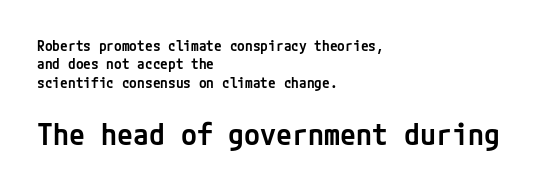
The letters are semibold — heavier than regular but short of a full bold. Serifs: no, the terminals of the letterforms are clean. Between one letter and the next there's only the usual sliver of space. The lower block of text is set noticeably larger than the block above it.
